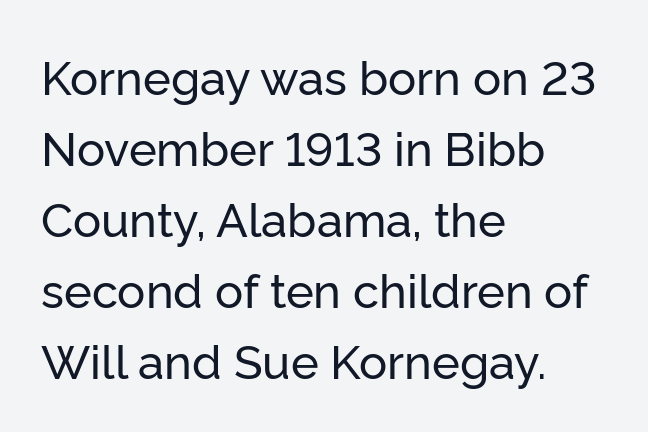
Q: Is the text italic (slanted)? A: No, it is upright.
Q: Is the typeface a serif or a sans-serif typeface? A: Sans-serif.
Q: Is the text underlined? A: No.
Q: How is the paragraph aligned? A: Left-aligned.
Q: Is the spacing between letters normal or unusually wide? A: Normal.
Q: Is the spacing between lines tight, normal or loose? A: Normal.
Q: Width (condensed, normal, or wide)? A: Normal.
Q: Stroke contrast? A: Low.
Q: x-height? A: Medium.
Q: Monospaced? A: No.
